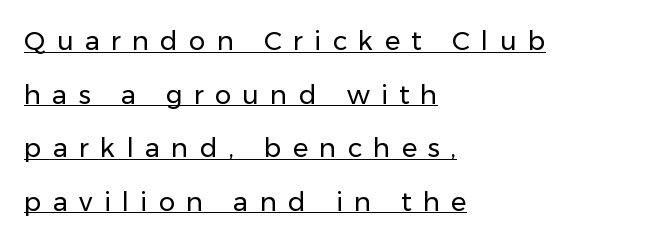
The image shows 26 px text type, upright; set left-aligned, loose line spacing (2.06x), unusually wide letter spacing (+0.43 em), underlined.
